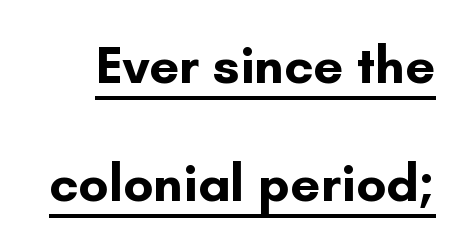
{"serif": "no", "italic": "no", "bold": "yes", "weight": "bold", "width": "normal", "stroke_contrast": "low", "x_height": "small", "monospaced": "no", "underline": "yes", "line_spacing": "loose", "line_spacing_ratio": 2.23, "letter_spacing": "normal", "letter_spacing_em": 0.0, "glyph_px": 53}
